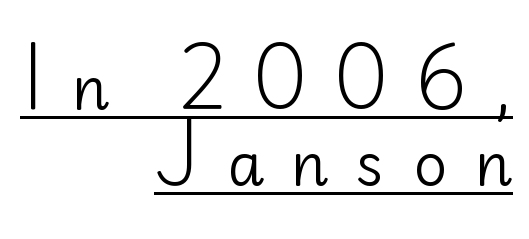
{"serif": "no", "italic": "no", "bold": "no", "weight": "regular", "width": "normal", "stroke_contrast": "low", "x_height": "small", "monospaced": "no", "underline": "yes", "align": "right", "line_spacing": "normal", "line_spacing_ratio": 1.29, "letter_spacing": "wide", "letter_spacing_em": 0.45, "glyph_px": 59}
